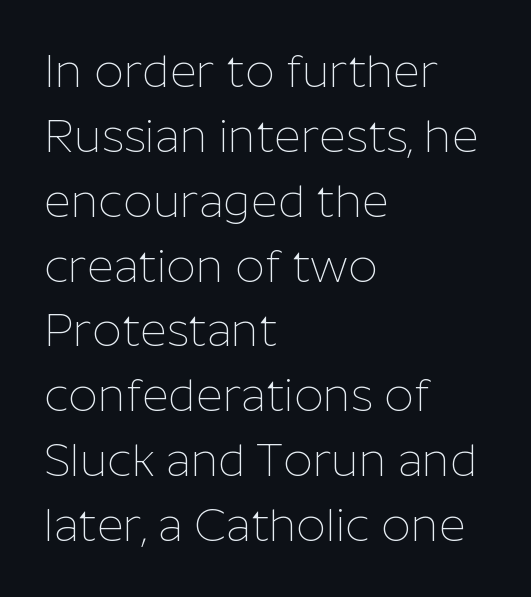
The image shows 46 px thin sans-serif type, upright; set left-aligned, normal line spacing (1.41x), normal letter spacing, not underlined; low stroke contrast and a medium x-height.
